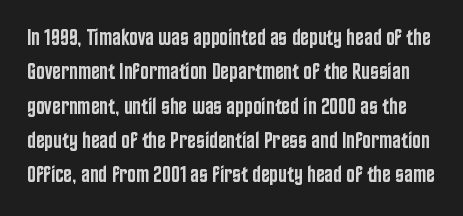
The image shows 23 px text type, upright; set normal line spacing (1.49x), normal letter spacing, not underlined.
